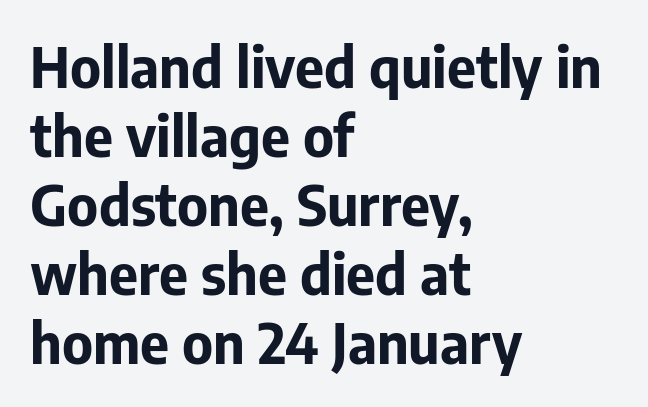
{"serif": "no", "italic": "no", "bold": "yes", "weight": "bold", "width": "normal", "stroke_contrast": "low", "x_height": "medium", "monospaced": "no", "underline": "no", "align": "left", "line_spacing_ratio": 1.23, "letter_spacing": "normal", "letter_spacing_em": 0.0, "glyph_px": 56}
